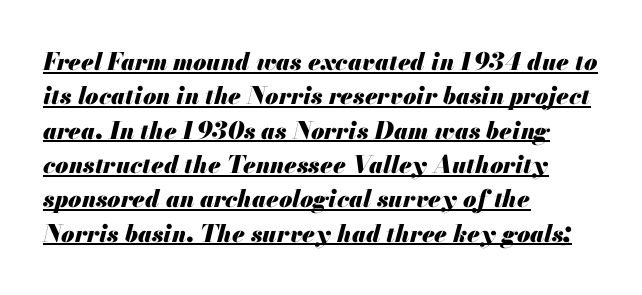
Q: Is the text bold? A: Yes.
Q: Is the text italic (slanted)? A: Yes, it leans right by about 13 degrees.
Q: Is the text underlined? A: Yes.
Q: How is the paragraph aligned? A: Left-aligned.
Q: Is the spacing between letters normal or unusually wide? A: Normal.
Q: Is the spacing between lines tight, normal or loose? A: Normal.
